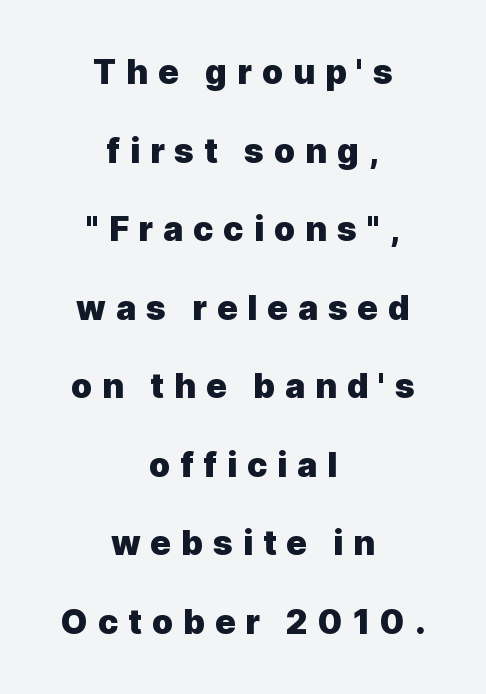
The image shows 34 px heavy sans-serif type, upright; set centered, loose line spacing (2.31x), unusually wide letter spacing (+0.29 em), not underlined; a medium x-height.
